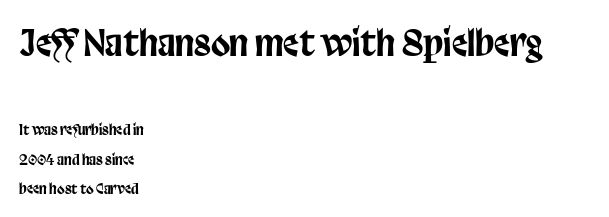
Q: Is the text italic (slanted)? A: No, it is upright.
Q: Is the typeface a serif or a sans-serif typeface? A: Sans-serif.
Q: Is the text underlined? A: No.
Q: How is the paragraph aligned? A: Left-aligned.
Q: Is the spacing between letters normal or unusually wide? A: Normal.
Q: Is the spacing between lines tight, normal or loose? A: Loose.
Q: Which block of text is set in a larger size, the first (top) or the second (bottom)? A: The first (top) one.
Q: Width (condensed, normal, or wide)? A: Condensed.
Q: Stroke contrast? A: Low.
Q: x-height? A: Large.
Q: Monospaced? A: No.
